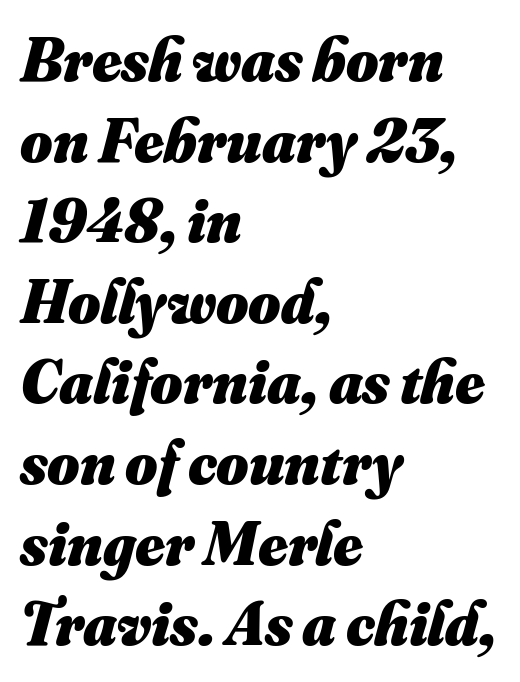
Character widths vary here, with narrow letters taking less room than wide ones. Honestly, there is no underline to notice here at all. Leftover space on each line is placed entirely after the last word. Is the type bold? Yes — the strokes are clearly thick and heavy.
